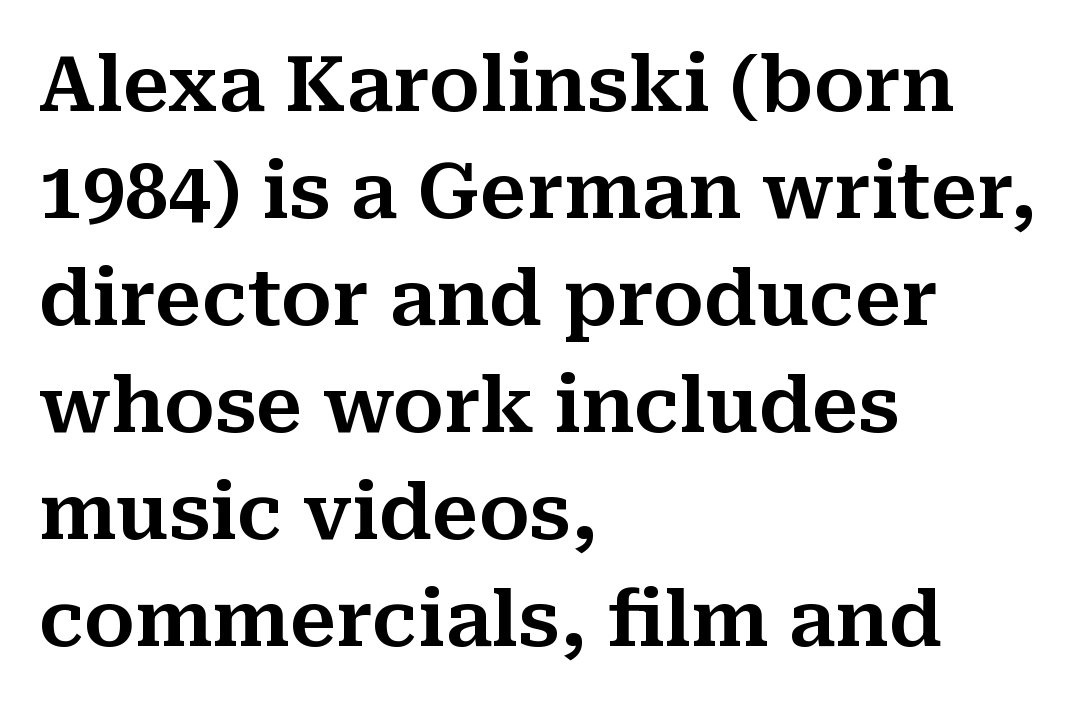
{"serif": "yes", "italic": "no", "width": "normal", "stroke_contrast": "medium", "x_height": "medium", "monospaced": "no", "underline": "no", "align": "left", "line_spacing": "normal", "line_spacing_ratio": 1.39, "letter_spacing": "normal", "letter_spacing_em": 0.0, "glyph_px": 77}
